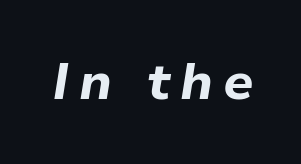
Q: Is the text bold? A: Yes.
Q: Is the text italic (slanted)? A: Yes, it leans right by about 9 degrees.
Q: Is the text underlined? A: No.
Q: Width (condensed, normal, or wide)? A: Normal.
Q: Stroke contrast? A: Low.
Q: x-height? A: Medium.
Q: Monospaced? A: No.
